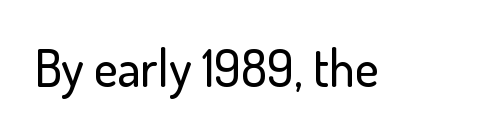
{"serif": "no", "italic": "no", "width": "normal", "stroke_contrast": "low", "x_height": "small", "monospaced": "no", "underline": "no", "letter_spacing": "normal", "letter_spacing_em": 0.0, "glyph_px": 51}
